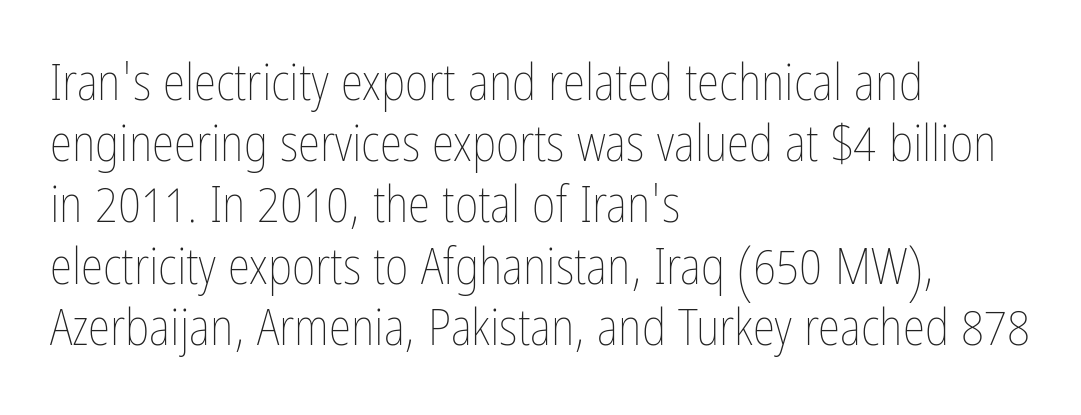
{"italic": "no", "bold": "no", "weight": "thin", "width": "condensed", "stroke_contrast": "low", "x_height": "medium", "monospaced": "no", "underline": "no", "align": "left", "line_spacing_ratio": 1.2, "letter_spacing": "normal", "letter_spacing_em": 0.0, "glyph_px": 51}
